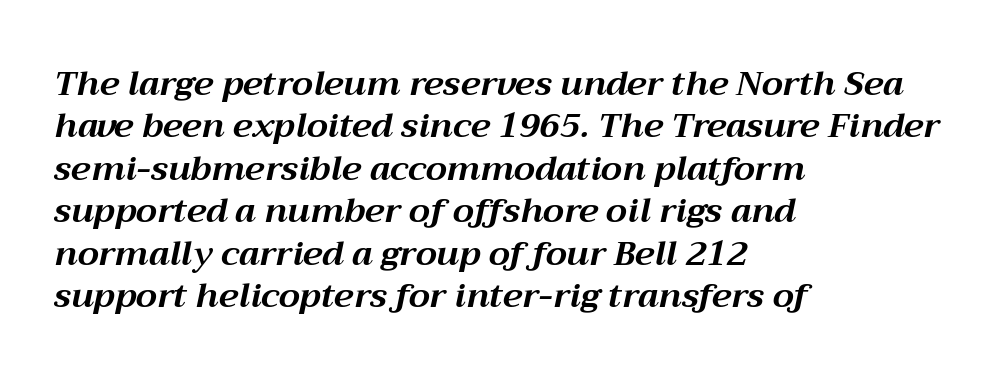
The rendering anchors every line to the left-hand side. Think of a printed novel: that variable character pitch is what you see here. Italic? Definitely — the glyphs are oblique. Stroke thickness is high; the sample reads as a true bold. The rendering keeps characters at their native spacing. Summary of vertical rhythm: regular, with standard interline spacing.
